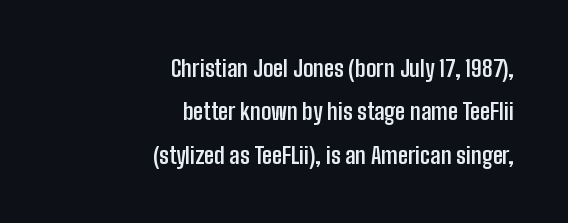
Q: Is the text bold? A: Yes.
Q: Is the text italic (slanted)? A: No, it is upright.
Q: Is the text underlined? A: No.
Q: How is the paragraph aligned? A: Right-aligned.
Q: Is the spacing between letters normal or unusually wide? A: Normal.
